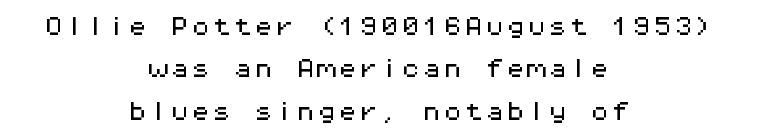
The image shows 21 px text type, upright; set centered, loose line spacing (2.02x), normal letter spacing, not underlined.
